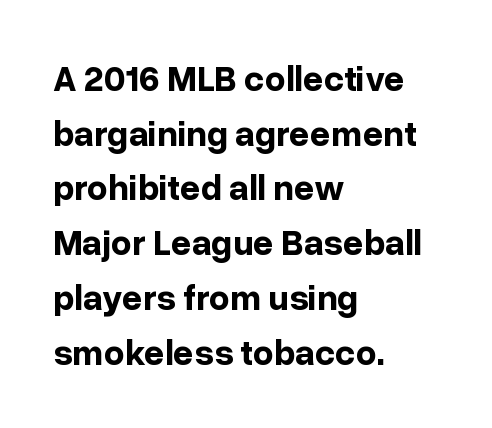
{"serif": "no", "italic": "no", "bold": "yes", "weight": "bold", "width": "normal", "stroke_contrast": "low", "x_height": "medium", "monospaced": "no", "underline": "no", "align": "left", "line_spacing": "normal", "line_spacing_ratio": 1.52, "letter_spacing": "normal", "letter_spacing_em": 0.0, "glyph_px": 36}
